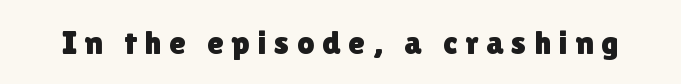
The image shows 34 px sans-serif type, upright; set unusually wide letter spacing (+0.22 em), not underlined; low stroke contrast and a medium x-height.
